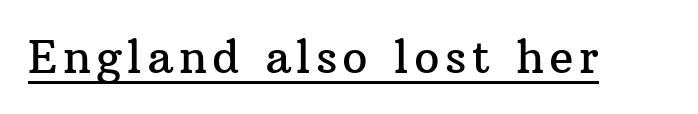
Q: Is the text italic (slanted)? A: No, it is upright.
Q: Is the typeface a serif or a sans-serif typeface? A: Serif.
Q: Is the text underlined? A: Yes.
Q: Width (condensed, normal, or wide)? A: Normal.
Q: Stroke contrast? A: Medium.
Q: x-height? A: Medium.
Q: Monospaced? A: No.
